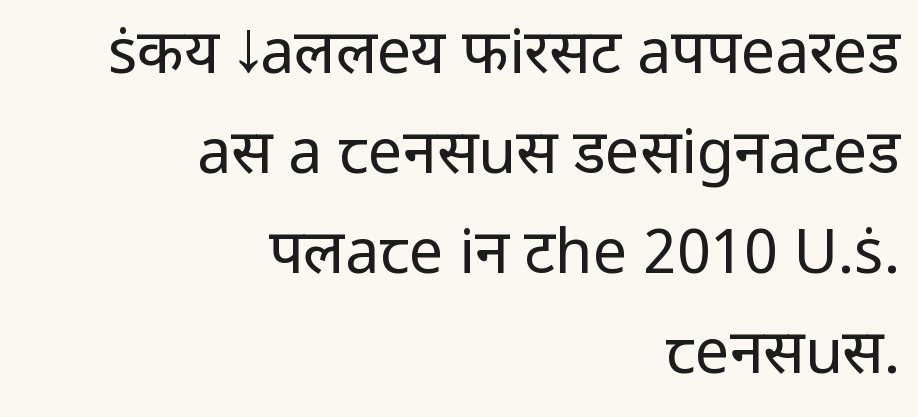
Looks like regular typesetting: each glyph gets only the width it needs. The block of text has a typical density, with ordinary space between rows. Stems here are at most as thick as an everyday book face. Any mark beneath the type? The region is blank. Designer's note — italics off, roman on.
